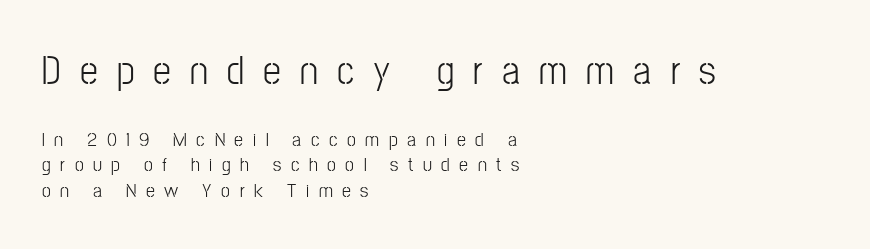
Q: Is the text bold? A: No.
Q: Is the text italic (slanted)? A: No, it is upright.
Q: Is the typeface a serif or a sans-serif typeface? A: Sans-serif.
Q: Is the text underlined? A: No.
Q: How is the paragraph aligned? A: Left-aligned.
Q: Is the spacing between letters normal or unusually wide? A: Unusually wide.
Q: Is the spacing between lines tight, normal or loose? A: Normal.
Q: Which block of text is set in a larger size, the first (top) or the second (bottom)? A: The first (top) one.
Q: Width (condensed, normal, or wide)? A: Condensed.
Q: Stroke contrast? A: Low.
Q: x-height? A: Medium.
Q: Monospaced? A: No.
